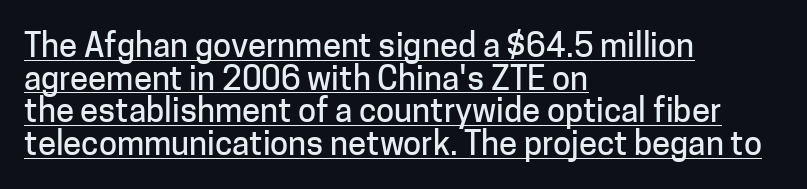
{"serif": "no", "italic": "no", "width": "normal", "stroke_contrast": "low", "x_height": "medium", "monospaced": "no", "underline": "yes", "align": "left", "line_spacing": "tight", "line_spacing_ratio": 0.99, "letter_spacing": "normal", "letter_spacing_em": 0.0, "glyph_px": 33}
